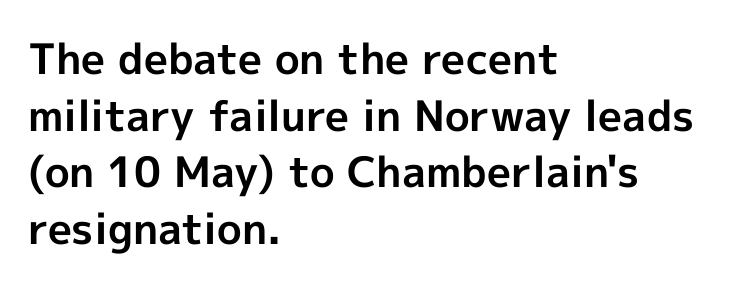
Q: Is the text bold? A: Yes.
Q: Is the text italic (slanted)? A: No, it is upright.
Q: Is the typeface a serif or a sans-serif typeface? A: Sans-serif.
Q: Is the text underlined? A: No.
Q: How is the paragraph aligned? A: Left-aligned.
Q: Is the spacing between letters normal or unusually wide? A: Normal.
Q: Is the spacing between lines tight, normal or loose? A: Normal.
Q: Width (condensed, normal, or wide)? A: Normal.
Q: x-height? A: Medium.
Q: Monospaced? A: No.
